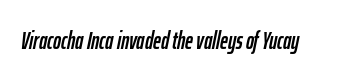
{"italic": "yes", "lean": "right", "slant_degrees": 12, "underline": "no", "letter_spacing": "normal", "letter_spacing_em": 0.0, "glyph_px": 24}
